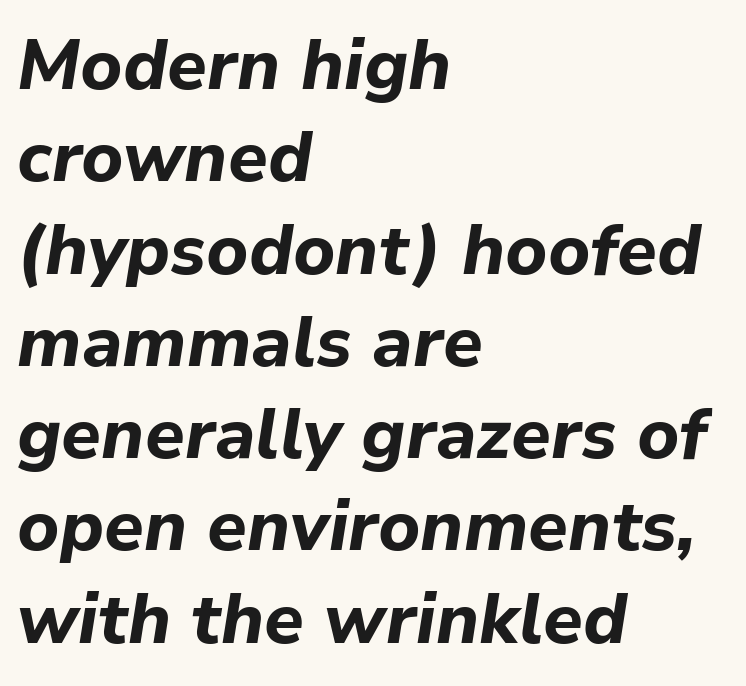
Regular leading. The whole block is typeset with a tilt. The passage shown has conventional tracking throughout. Thick stems and heavy bowls — unmistakably bold.
